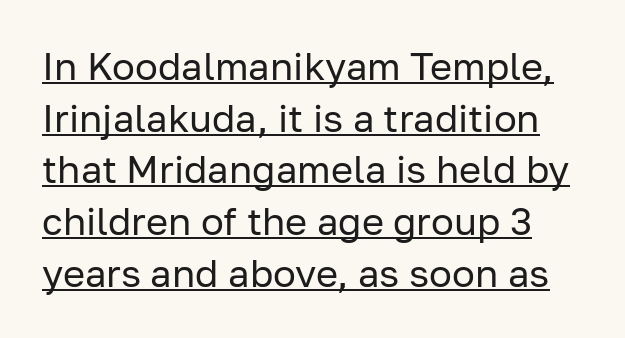
{"serif": "no", "italic": "no", "bold": "no", "weight": "regular", "width": "normal", "stroke_contrast": "low", "x_height": "medium", "monospaced": "no", "underline": "yes", "line_spacing": "normal", "line_spacing_ratio": 1.36, "letter_spacing": "normal", "letter_spacing_em": 0.0, "glyph_px": 38}
